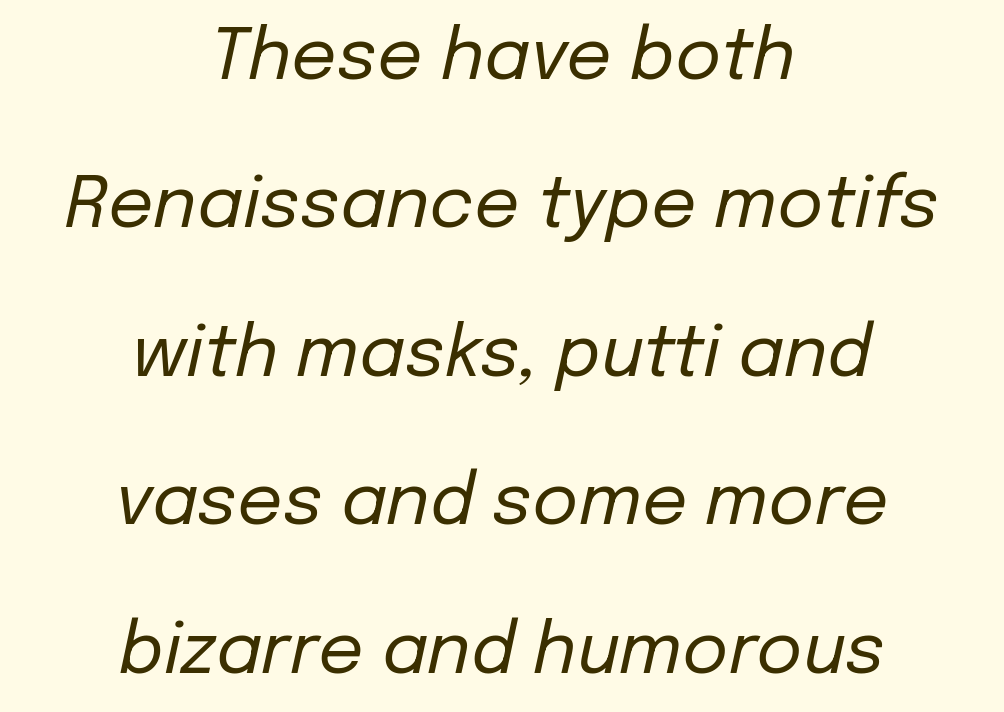
{"italic": "yes", "lean": "right", "slant_degrees": 12, "bold": "no", "weight": "regular", "width": "normal", "stroke_contrast": "low", "x_height": "medium", "monospaced": "no", "underline": "no", "align": "center", "line_spacing": "loose", "line_spacing_ratio": 2.09, "letter_spacing": "normal", "letter_spacing_em": 0.0, "glyph_px": 71}
